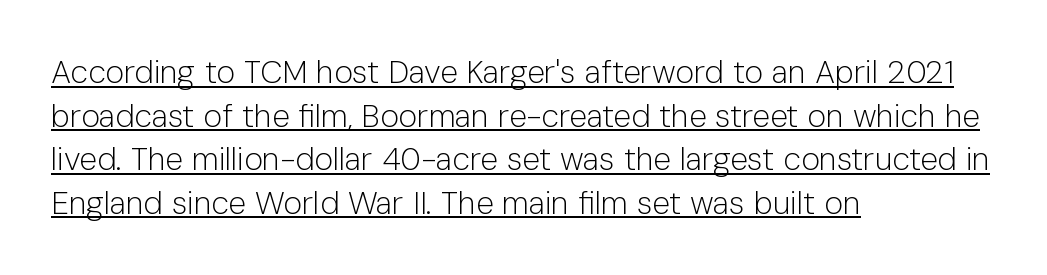
{"serif": "no", "italic": "no", "bold": "no", "weight": "light", "width": "normal", "stroke_contrast": "low", "x_height": "medium", "monospaced": "no", "underline": "yes", "align": "left", "line_spacing": "normal", "line_spacing_ratio": 1.36, "letter_spacing": "normal", "letter_spacing_em": 0.0, "glyph_px": 32}
